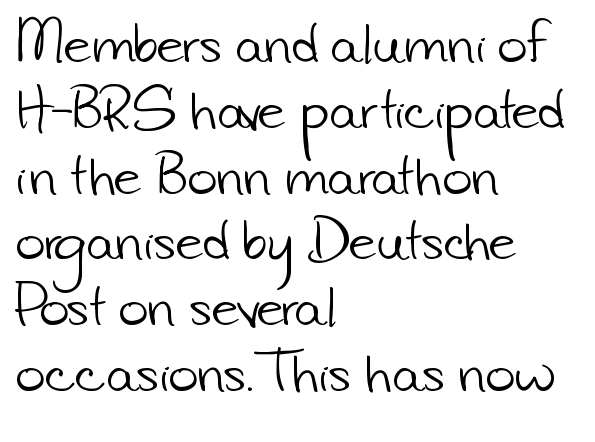
Q: Is the text bold? A: No.
Q: Is the typeface a serif or a sans-serif typeface? A: Sans-serif.
Q: Is the text underlined? A: No.
Q: How is the paragraph aligned? A: Left-aligned.
Q: Is the spacing between letters normal or unusually wide? A: Normal.
Q: Is the spacing between lines tight, normal or loose? A: Normal.
Q: Width (condensed, normal, or wide)? A: Normal.
Q: Stroke contrast? A: Low.
Q: x-height? A: Small.
Q: Monospaced? A: No.
